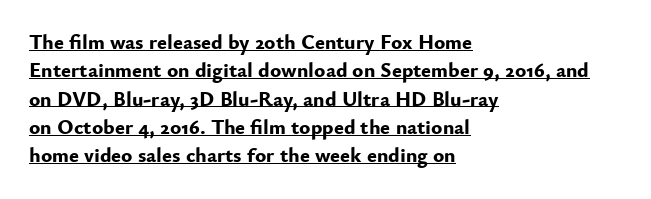
The passage is arranged the way most books set body copy — flush left. This is heavy type, rendered in bold. The tracking reads as untouched default to a designer's eye. Nope, not italic — everything's standing straight.
